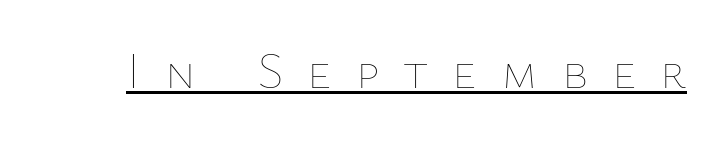
{"italic": "no", "bold": "no", "weight": "thin", "width": "normal", "stroke_contrast": "low", "x_height": "medium", "monospaced": "no", "underline": "yes", "letter_spacing": "wide", "letter_spacing_em": 0.46, "glyph_px": 52}
